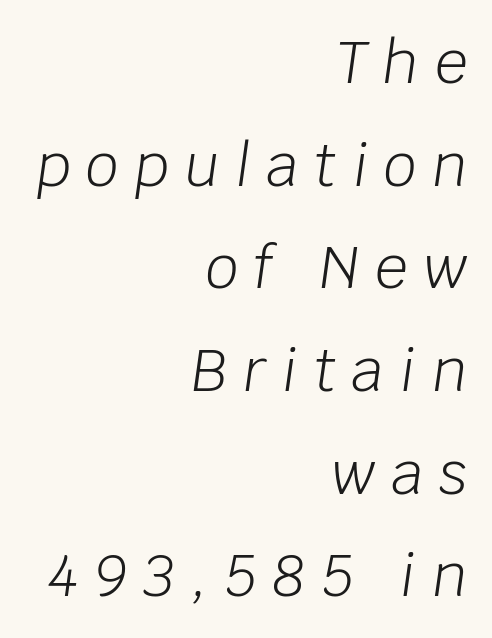
The image shows 58 px light type, italic (leaning right); set right-aligned, line spacing 1.77x, unusually wide letter spacing (+0.27 em), not underlined; low stroke contrast and a large x-height.
